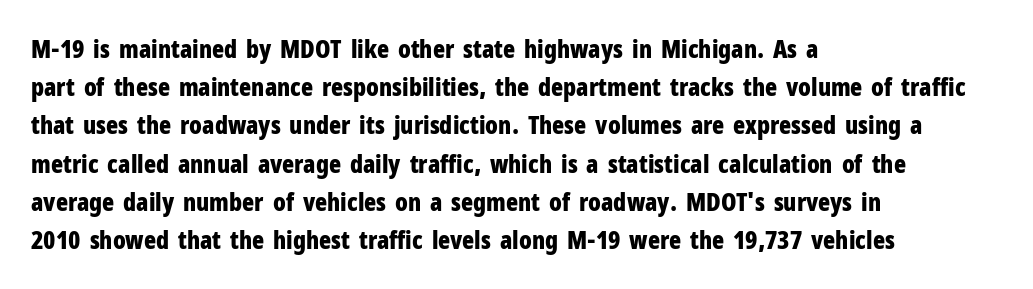
{"italic": "no", "bold": "yes", "underline": "no", "align": "left", "line_spacing": "normal", "line_spacing_ratio": 1.53, "letter_spacing": "normal", "letter_spacing_em": 0.0, "glyph_px": 25}
